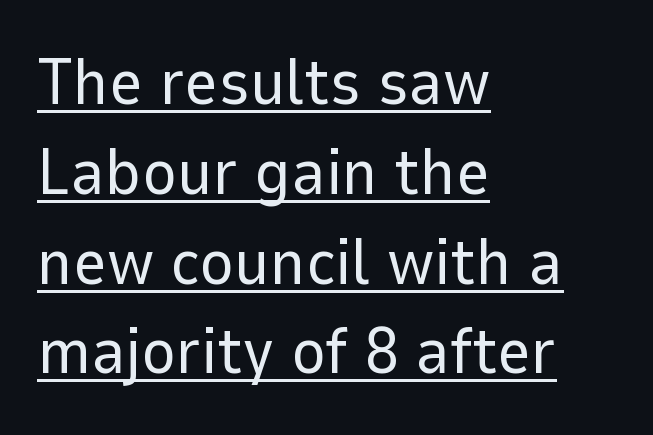
Q: Is the text bold? A: No.
Q: Is the text italic (slanted)? A: No, it is upright.
Q: Is the typeface a serif or a sans-serif typeface? A: Sans-serif.
Q: Is the text underlined? A: Yes.
Q: How is the paragraph aligned? A: Left-aligned.
Q: Is the spacing between letters normal or unusually wide? A: Normal.
Q: Is the spacing between lines tight, normal or loose? A: Normal.
Q: Width (condensed, normal, or wide)? A: Normal.
Q: Stroke contrast? A: Low.
Q: x-height? A: Medium.
Q: Monospaced? A: No.
